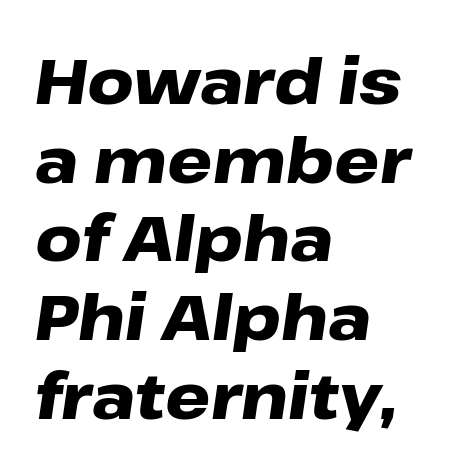
{"italic": "yes", "lean": "right", "slant_degrees": 8, "bold": "yes", "weight": "heavy", "width": "wide", "stroke_contrast": "low", "x_height": "medium", "monospaced": "no", "underline": "no", "align": "left", "line_spacing_ratio": 1.23, "letter_spacing": "normal", "letter_spacing_em": 0.0, "glyph_px": 64}
